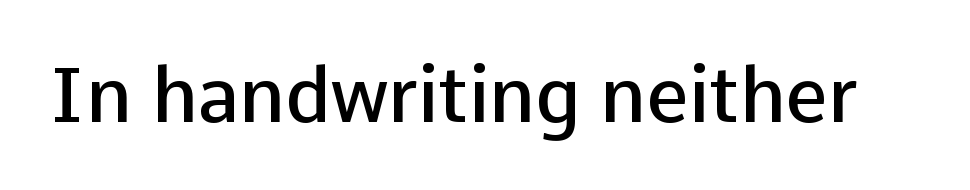
{"serif": "no", "italic": "no", "bold": "semi", "weight": "semibold", "width": "normal", "stroke_contrast": "low", "x_height": "medium", "monospaced": "no", "underline": "no", "letter_spacing": "normal", "letter_spacing_em": 0.0, "glyph_px": 76}
